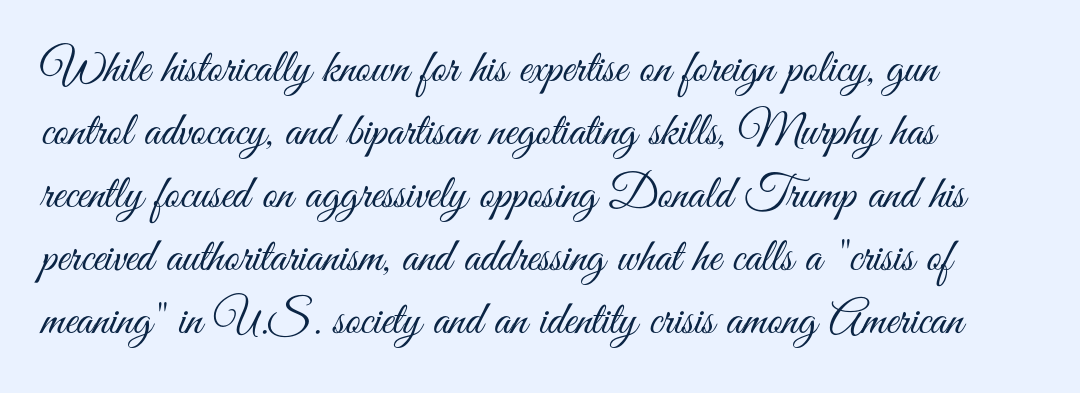
{"serif": "no", "bold": "no", "weight": "light", "width": "condensed", "stroke_contrast": "medium", "x_height": "small", "monospaced": "no", "underline": "no", "align": "left", "line_spacing": "normal", "line_spacing_ratio": 1.34, "letter_spacing": "normal", "letter_spacing_em": 0.0, "glyph_px": 47}
